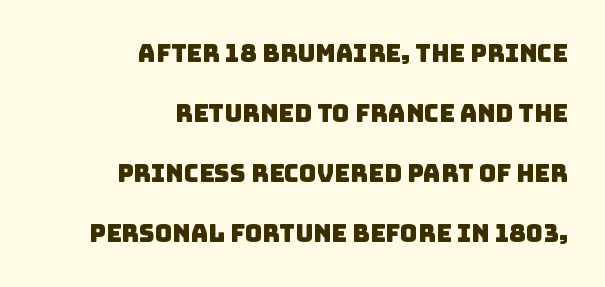
The horizontal fit of the characters is conventional and even. Casual observation: everything's shoved over to the right. Widely set lines give the paragraph a tall, airy silhouette. Beneath every word, the page is bare.
